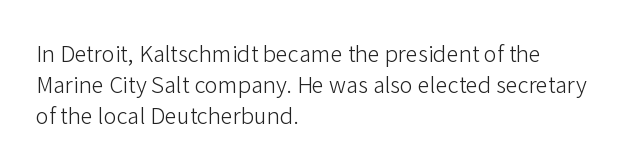
Q: Is the text bold? A: No.
Q: Is the text italic (slanted)? A: No, it is upright.
Q: Is the text underlined? A: No.
Q: How is the paragraph aligned? A: Left-aligned.
Q: Is the spacing between letters normal or unusually wide? A: Normal.
Q: Is the spacing between lines tight, normal or loose? A: Normal.
